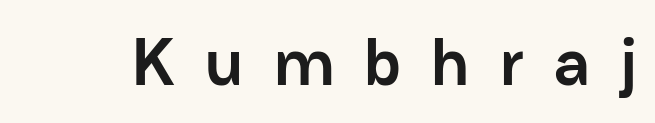
Q: Is the text bold? A: Yes.
Q: Is the text italic (slanted)? A: No, it is upright.
Q: Is the typeface a serif or a sans-serif typeface? A: Sans-serif.
Q: Is the text underlined? A: No.
Q: Is the spacing between letters normal or unusually wide? A: Unusually wide.
Q: Width (condensed, normal, or wide)? A: Normal.
Q: Stroke contrast? A: Low.
Q: x-height? A: Medium.
Q: Monospaced? A: No.
